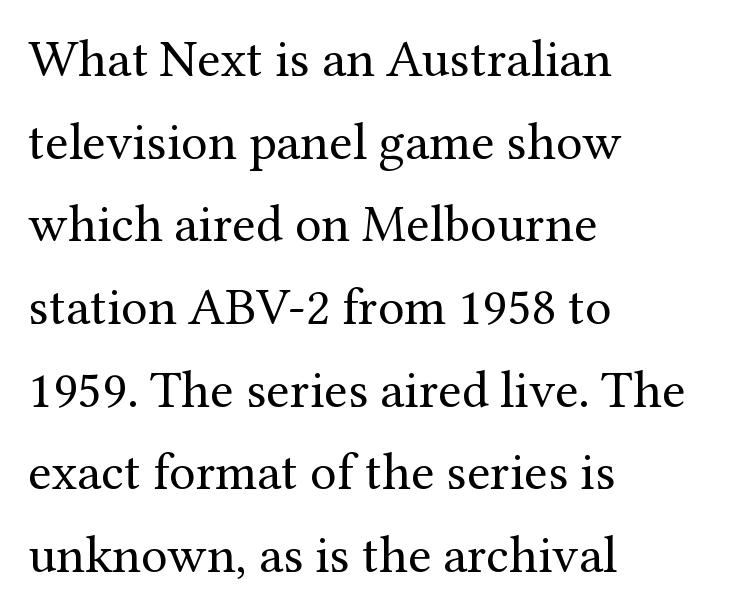
Q: Is the text bold? A: No.
Q: Is the text italic (slanted)? A: No, it is upright.
Q: Is the typeface a serif or a sans-serif typeface? A: Serif.
Q: Is the text underlined? A: No.
Q: How is the paragraph aligned? A: Left-aligned.
Q: Is the spacing between letters normal or unusually wide? A: Normal.
Q: Is the spacing between lines tight, normal or loose? A: Normal.
Q: Width (condensed, normal, or wide)? A: Normal.
Q: Stroke contrast? A: Medium.
Q: x-height? A: Medium.
Q: Monospaced? A: No.
